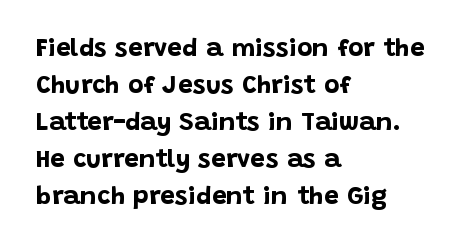
{"italic": "no", "bold": "yes", "underline": "no", "align": "left", "line_spacing": "normal", "line_spacing_ratio": 1.42, "letter_spacing": "normal", "letter_spacing_em": 0.0, "glyph_px": 26}
